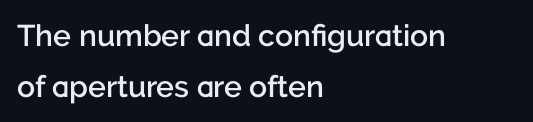
Q: Is the text bold? A: Semi-bold.
Q: Is the text italic (slanted)? A: No, it is upright.
Q: Is the typeface a serif or a sans-serif typeface? A: Sans-serif.
Q: Is the text underlined? A: No.
Q: How is the paragraph aligned? A: Left-aligned.
Q: Is the spacing between letters normal or unusually wide? A: Normal.
Q: Is the spacing between lines tight, normal or loose? A: Normal.
Q: Width (condensed, normal, or wide)? A: Normal.
Q: Stroke contrast? A: Low.
Q: x-height? A: Medium.
Q: Monospaced? A: No.
